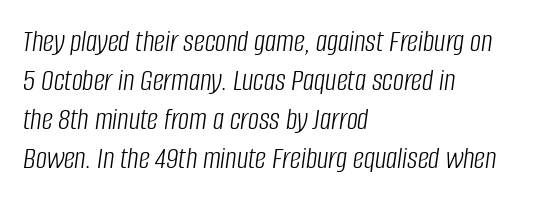
The image shows 31 px light, condensed type, italic (leaning right); set left-aligned, normal line spacing (1.26x), normal letter spacing, not underlined; low stroke contrast and a large x-height.
